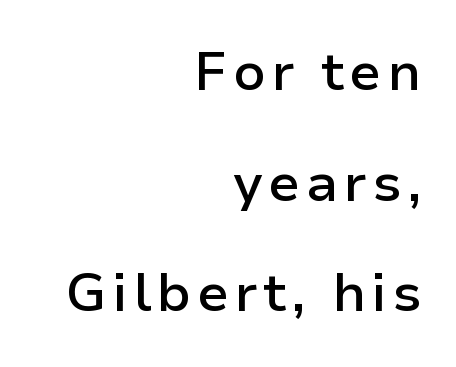
The image shows 54 px semibold sans-serif type, upright; set right-aligned, loose line spacing (2.05x), not underlined; low stroke contrast and a medium x-height.
